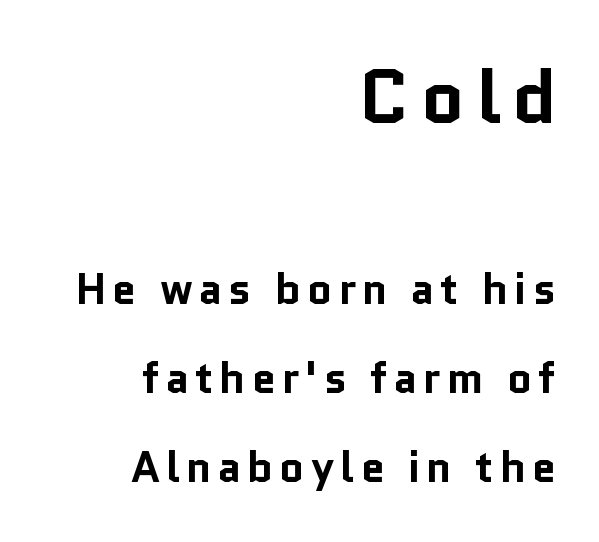
Q: Is the text bold? A: Yes.
Q: Is the text italic (slanted)? A: No, it is upright.
Q: Is the typeface a serif or a sans-serif typeface? A: Sans-serif.
Q: Is the text underlined? A: No.
Q: How is the paragraph aligned? A: Right-aligned.
Q: Is the spacing between lines tight, normal or loose? A: Loose.
Q: Which block of text is set in a larger size, the first (top) or the second (bottom)? A: The first (top) one.
Q: Width (condensed, normal, or wide)? A: Normal.
Q: Stroke contrast? A: Low.
Q: x-height? A: Medium.
Q: Monospaced? A: No.
